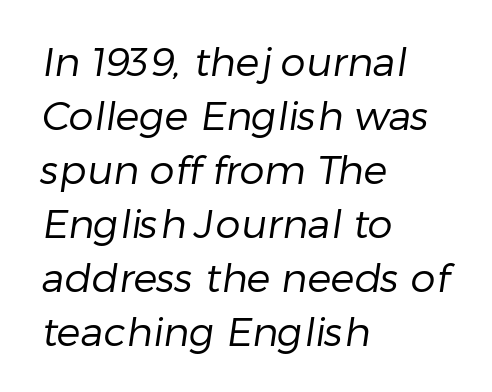
Q: Is the text bold? A: No.
Q: Is the typeface a serif or a sans-serif typeface? A: Sans-serif.
Q: Is the text underlined? A: No.
Q: How is the paragraph aligned? A: Left-aligned.
Q: Is the spacing between letters normal or unusually wide? A: Normal.
Q: Is the spacing between lines tight, normal or loose? A: Normal.
Q: Width (condensed, normal, or wide)? A: Normal.
Q: Stroke contrast? A: Low.
Q: x-height? A: Medium.
Q: Monospaced? A: No.
